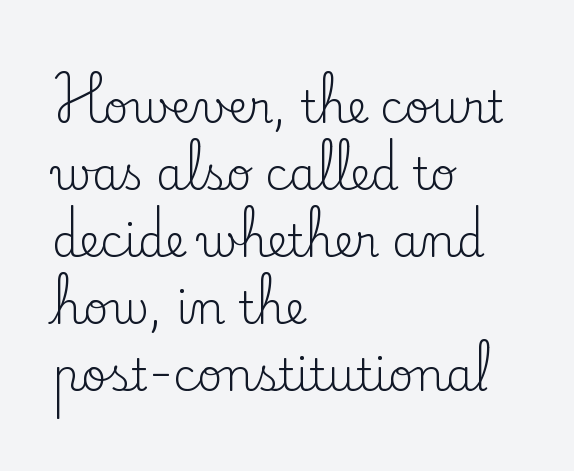
{"italic": "no", "bold": "no", "weight": "regular", "width": "normal", "stroke_contrast": "low", "x_height": "small", "monospaced": "no", "underline": "no", "align": "left", "line_spacing": "normal", "line_spacing_ratio": 1.52, "letter_spacing": "normal", "letter_spacing_em": 0.0, "glyph_px": 44}
